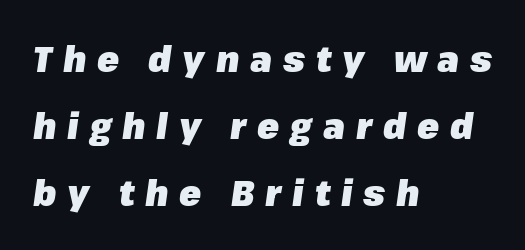
Q: Is the text bold? A: Yes.
Q: Is the text italic (slanted)? A: Yes, it leans right by about 8 degrees.
Q: Is the text underlined? A: No.
Q: How is the paragraph aligned? A: Left-aligned.
Q: Is the spacing between letters normal or unusually wide? A: Unusually wide.
Q: Width (condensed, normal, or wide)? A: Normal.
Q: Stroke contrast? A: Low.
Q: x-height? A: Medium.
Q: Monospaced? A: No.
